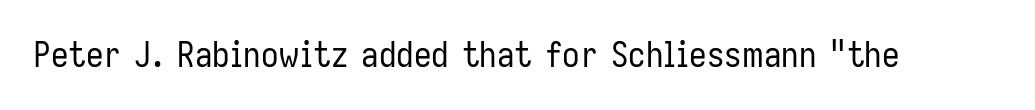
{"serif": "no", "italic": "no", "bold": "no", "weight": "regular", "width": "condensed", "stroke_contrast": "low", "x_height": "medium", "monospaced": "no", "underline": "no", "letter_spacing": "normal", "letter_spacing_em": 0.0, "glyph_px": 35}
